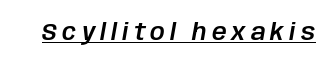
{"italic": "yes", "lean": "right", "slant_degrees": 10, "underline": "yes", "letter_spacing": "wide", "letter_spacing_em": 0.22, "glyph_px": 23}
